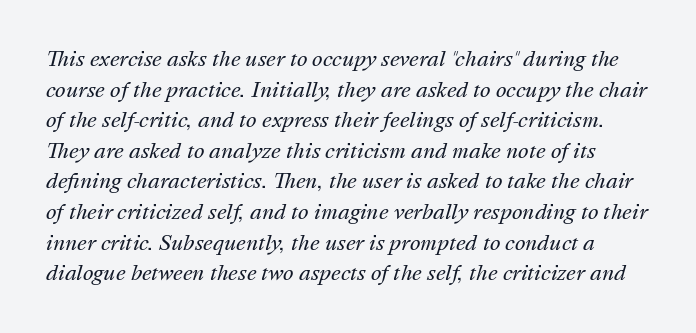
{"italic": "yes", "lean": "right", "slant_degrees": 16, "bold": "no", "underline": "no", "line_spacing": "normal", "line_spacing_ratio": 1.53, "letter_spacing": "normal", "letter_spacing_em": 0.0, "glyph_px": 20}
